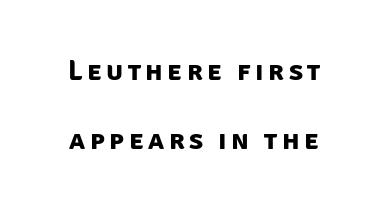
{"serif": "no", "bold": "yes", "weight": "bold", "width": "normal", "stroke_contrast": "low", "x_height": "large", "monospaced": "no", "underline": "no", "line_spacing": "loose", "line_spacing_ratio": 2.47, "glyph_px": 28}
